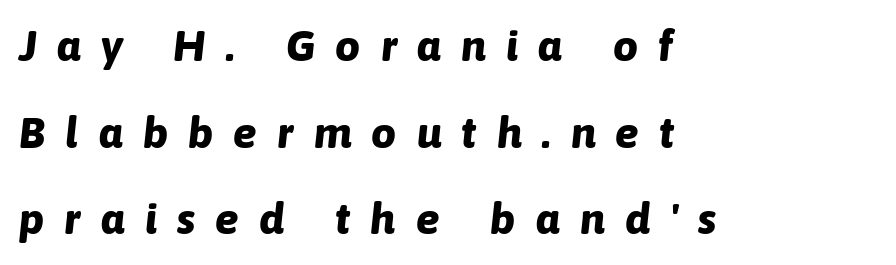
Q: Is the text bold? A: Yes.
Q: Is the text italic (slanted)? A: Yes, it leans right by about 6 degrees.
Q: Is the text underlined? A: No.
Q: How is the paragraph aligned? A: Left-aligned.
Q: Is the spacing between letters normal or unusually wide? A: Unusually wide.
Q: Is the spacing between lines tight, normal or loose? A: Loose.
Q: Width (condensed, normal, or wide)? A: Normal.
Q: Stroke contrast? A: Low.
Q: x-height? A: Medium.
Q: Monospaced? A: No.
